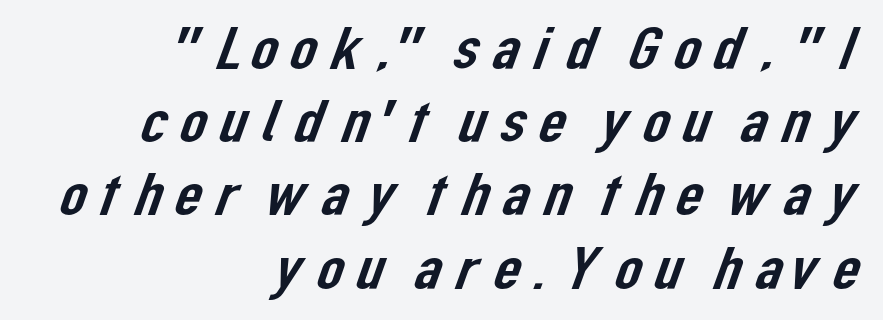
{"serif": "no", "width": "normal", "stroke_contrast": "low", "x_height": "medium", "monospaced": "no", "underline": "no", "align": "right", "line_spacing_ratio": 1.22, "glyph_px": 60}
